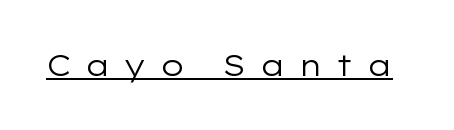
This is roman type, the default non-slanted kind. The strokes are not fattened; the text isn't bold. Notice how a bar underscores the lettering throughout. Proportional: the letters do not fall into vertical columns. Letter spacing: wide.
